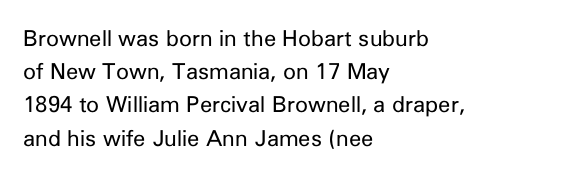
{"italic": "no", "bold": "no", "underline": "no", "align": "left", "line_spacing": "normal", "line_spacing_ratio": 1.51, "letter_spacing": "normal", "letter_spacing_em": 0.0, "glyph_px": 22}
